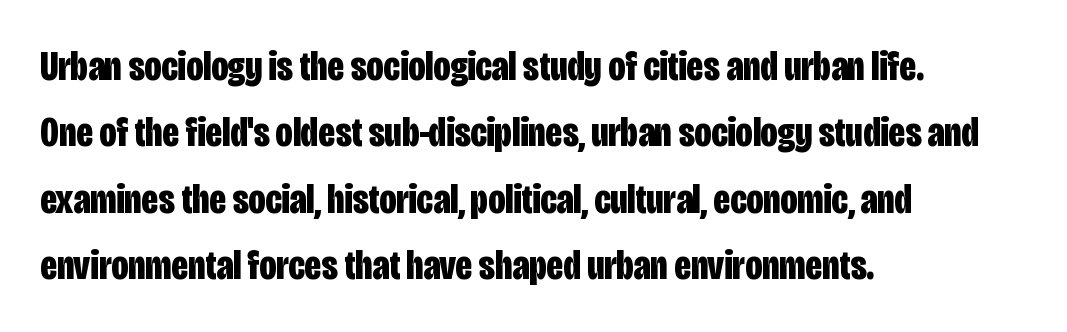
{"serif": "no", "italic": "no", "bold": "yes", "weight": "bold", "width": "condensed", "stroke_contrast": "low", "x_height": "large", "monospaced": "no", "underline": "no", "align": "left", "line_spacing": "normal", "line_spacing_ratio": 1.58, "letter_spacing": "normal", "letter_spacing_em": 0.0, "glyph_px": 42}
